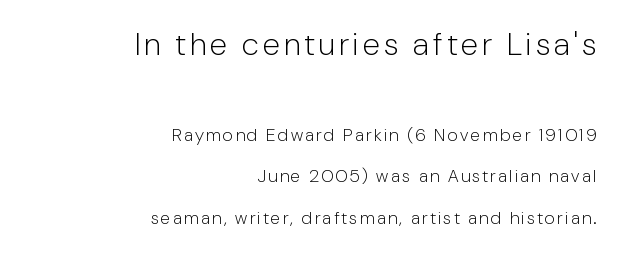
{"serif": "no", "italic": "no", "bold": "no", "weight": "light", "width": "condensed", "stroke_contrast": "low", "x_height": "medium", "monospaced": "no", "underline": "no", "align": "right", "line_spacing": "loose", "line_spacing_ratio": 2.31, "larger_block": "first", "size_ratio": 1.78, "glyph_px": 32}
